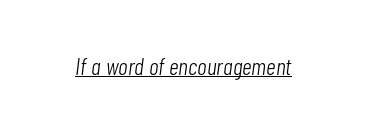
Q: Is the text bold? A: No.
Q: Is the text italic (slanted)? A: Yes, it leans right by about 7 degrees.
Q: Is the text underlined? A: Yes.
Q: Is the spacing between letters normal or unusually wide? A: Normal.
